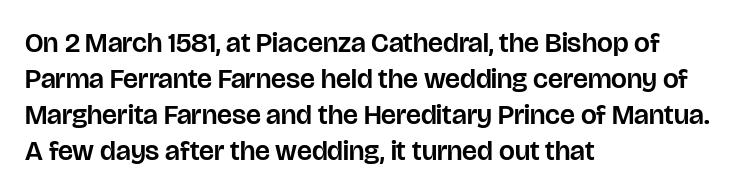
Glance below the letters and you will spot only blank space. No feet cap the strokes, marking this as sans-serif type. A student would call this left alignment; a typographer would say flush left, rag right. Quick note: not italic, upright. Varying glyph widths throughout — classic text-font behaviour. The horizontal fit of the characters is conventional and even.
